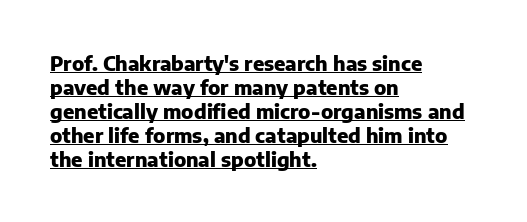
Q: Is the text bold? A: Yes.
Q: Is the text italic (slanted)? A: No, it is upright.
Q: Is the text underlined? A: Yes.
Q: How is the paragraph aligned? A: Left-aligned.
Q: Is the spacing between letters normal or unusually wide? A: Normal.
